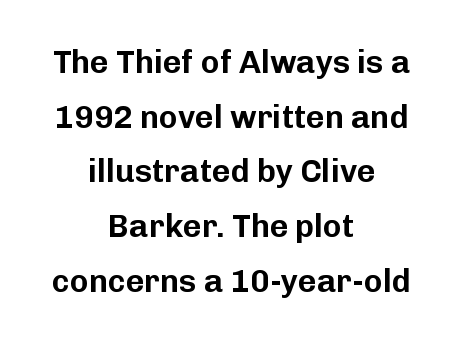
Q: Is the text italic (slanted)? A: No, it is upright.
Q: Is the typeface a serif or a sans-serif typeface? A: Sans-serif.
Q: Is the text underlined? A: No.
Q: How is the paragraph aligned? A: Centered.
Q: Is the spacing between letters normal or unusually wide? A: Normal.
Q: Width (condensed, normal, or wide)? A: Normal.
Q: Stroke contrast? A: Low.
Q: x-height? A: Medium.
Q: Monospaced? A: No.
